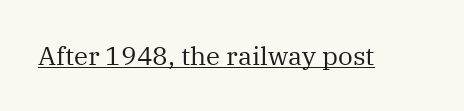
Q: Is the text bold? A: No.
Q: Is the text italic (slanted)? A: No, it is upright.
Q: Is the text underlined? A: Yes.
Q: Is the spacing between letters normal or unusually wide? A: Normal.
